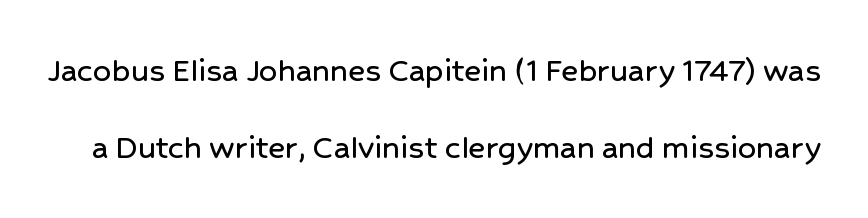
The image shows 36 px sans-serif type, upright; set loose line spacing (2.13x), normal letter spacing, not underlined; low stroke contrast and a medium x-height.
